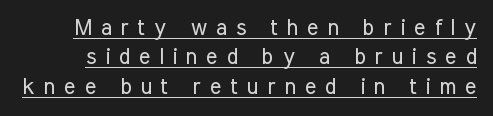
{"italic": "no", "bold": "no", "underline": "yes", "line_spacing": "normal", "line_spacing_ratio": 1.33, "letter_spacing": "wide", "letter_spacing_em": 0.4, "glyph_px": 22}
